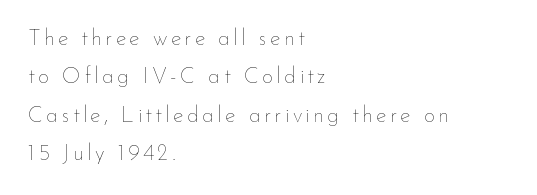
Nope, not italic — everything's standing straight. Stems and bowls with no extra thickness — not bold. The area under the type is left untouched. The compositor pushed each line to the left boundary.
